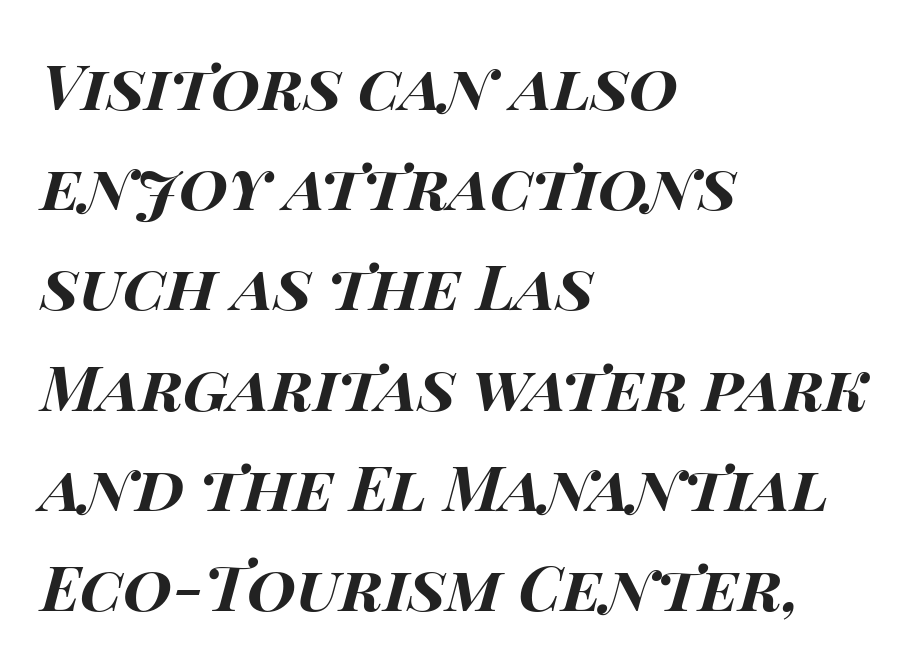
Typographic density is high because the face is bold. Is this a fixed-width face? No — the glyphs have proportional, varying widths. Leading: standard. Tall strokes in this sample are angled rather than plumb. Line beginnings align vertically; line endings do not.
